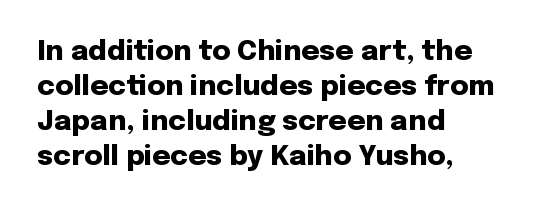
{"serif": "no", "italic": "no", "bold": "yes", "weight": "heavy", "width": "normal", "stroke_contrast": "low", "x_height": "medium", "monospaced": "no", "underline": "no", "align": "left", "line_spacing": "normal", "line_spacing_ratio": 1.25, "letter_spacing": "normal", "letter_spacing_em": 0.0, "glyph_px": 28}
